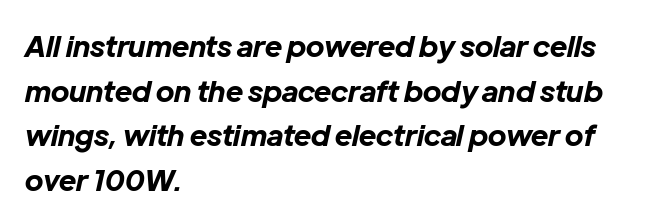
The image shows 29 px bold type, italic (leaning right); set left-aligned, normal line spacing (1.54x), normal letter spacing, not underlined; low stroke contrast and a medium x-height.
